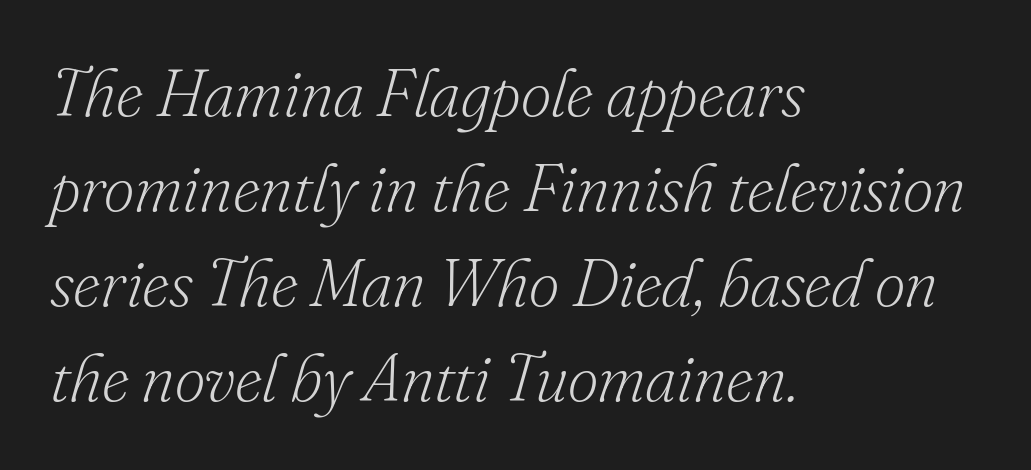
{"serif": "yes", "italic": "yes", "lean": "right", "slant_degrees": 16, "bold": "no", "weight": "light", "width": "normal", "stroke_contrast": "low", "x_height": "small", "monospaced": "no", "underline": "no", "align": "left", "line_spacing": "normal", "line_spacing_ratio": 1.42, "letter_spacing": "normal", "letter_spacing_em": 0.0, "glyph_px": 67}
